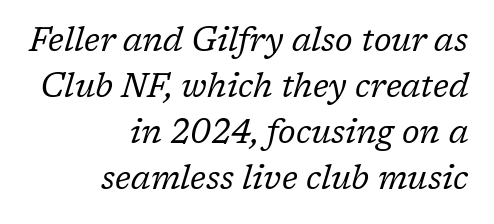
Casual observation: everything's shoved over to the right. Caption: face not bold, strokes unweighted. A clean baseline with only descenders dipping below it. You could call the tracking neutral — neither tight nor loose. You can tell from the footed stems that serif type was used. The face used here has a pronounced slope to its letters.
